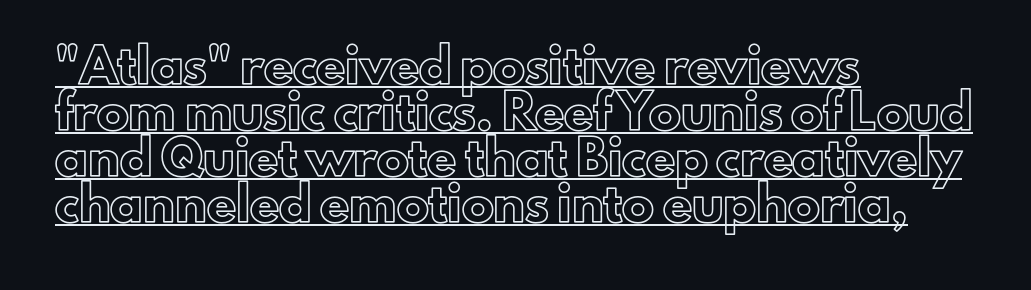
The image shows 32 px text type, upright; set left-aligned, normal line spacing (1.44x), normal letter spacing, underlined; a small x-height.
